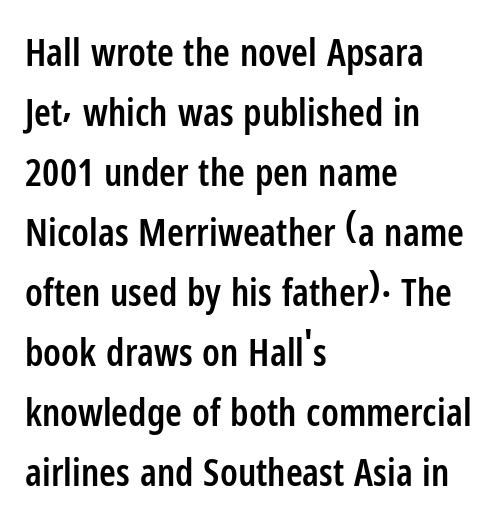
Q: Is the text bold? A: Semi-bold.
Q: Is the text italic (slanted)? A: No, it is upright.
Q: Is the typeface a serif or a sans-serif typeface? A: Sans-serif.
Q: Is the text underlined? A: No.
Q: How is the paragraph aligned? A: Left-aligned.
Q: Is the spacing between letters normal or unusually wide? A: Normal.
Q: Is the spacing between lines tight, normal or loose? A: Normal.
Q: Width (condensed, normal, or wide)? A: Condensed.
Q: Stroke contrast? A: Low.
Q: x-height? A: Medium.
Q: Monospaced? A: No.
